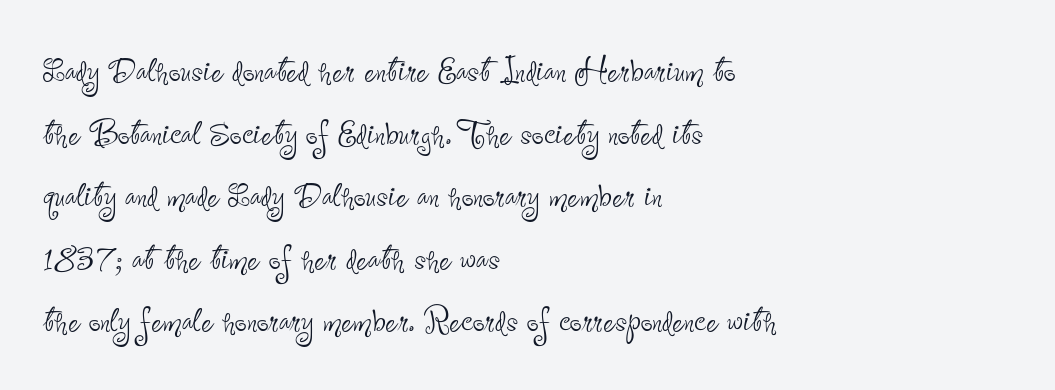
The image shows 42 px thin, condensed sans-serif type; set left-aligned, normal line spacing (1.49x), normal letter spacing, not underlined; low stroke contrast and a small x-height.
